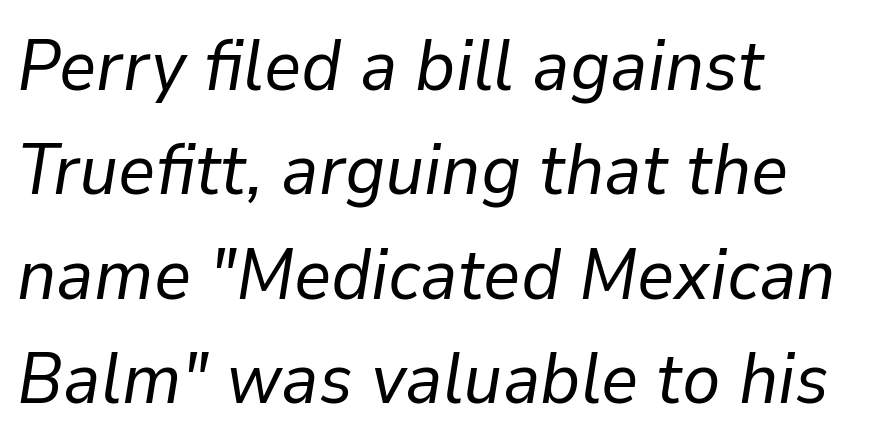
Characters follow at the spacing the type designer built in. Students, observe: this is what conventionally led text looks like. Spacing verdict: proportional, widths tailored to each character. The paragraph has a hard left edge and a soft right edge. Posture: slanted. No heavy texture on the line: the type isn't bold.
